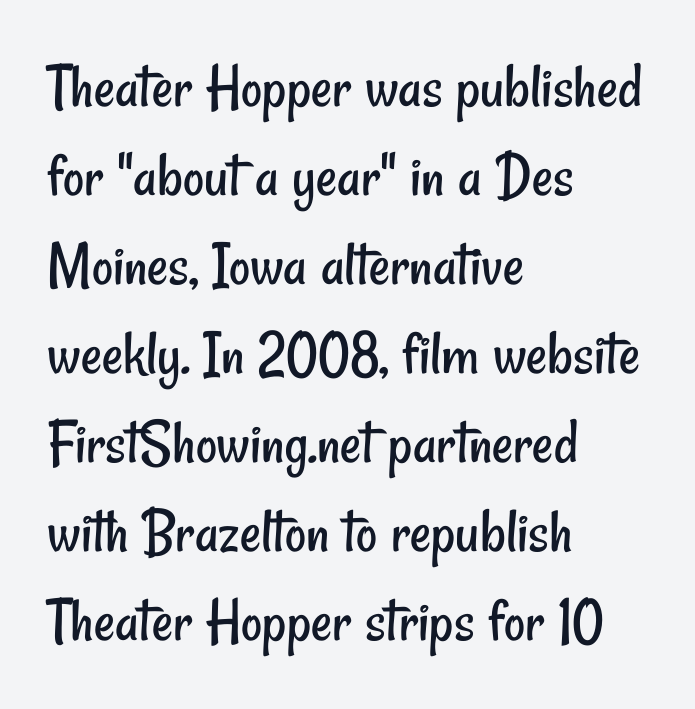
{"serif": "no", "bold": "no", "weight": "regular", "width": "condensed", "stroke_contrast": "low", "x_height": "small", "monospaced": "no", "underline": "no", "align": "left", "line_spacing": "normal", "line_spacing_ratio": 1.37, "letter_spacing": "normal", "letter_spacing_em": 0.0, "glyph_px": 65}
